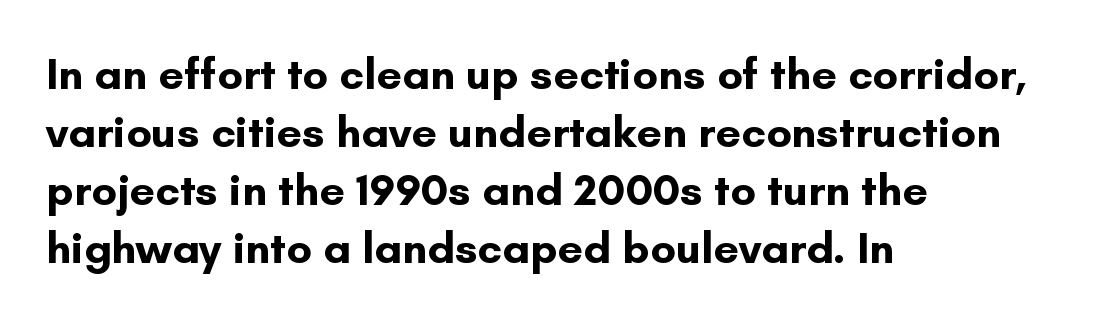
The image shows 45 px bold sans-serif type, upright; set left-aligned, normal line spacing (1.29x), normal letter spacing, not underlined; low stroke contrast and a small x-height.
